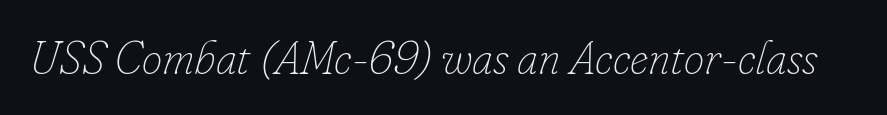
The image shows 46 px thin type, italic (leaning right); set normal letter spacing, not underlined; low stroke contrast and a small x-height.
